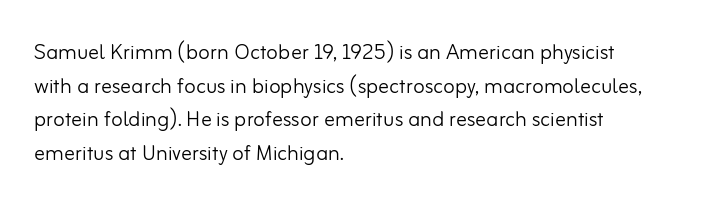
The image shows 27 px text type, upright; set left-aligned, normal line spacing (1.25x), normal letter spacing, not underlined.
